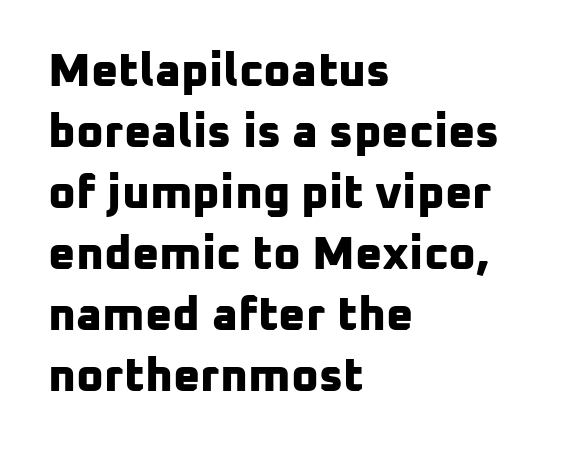
{"serif": "no", "bold": "yes", "weight": "bold", "width": "normal", "stroke_contrast": "low", "x_height": "medium", "monospaced": "no", "underline": "no", "align": "left", "line_spacing": "normal", "line_spacing_ratio": 1.3, "letter_spacing": "normal", "letter_spacing_em": 0.0, "glyph_px": 47}
